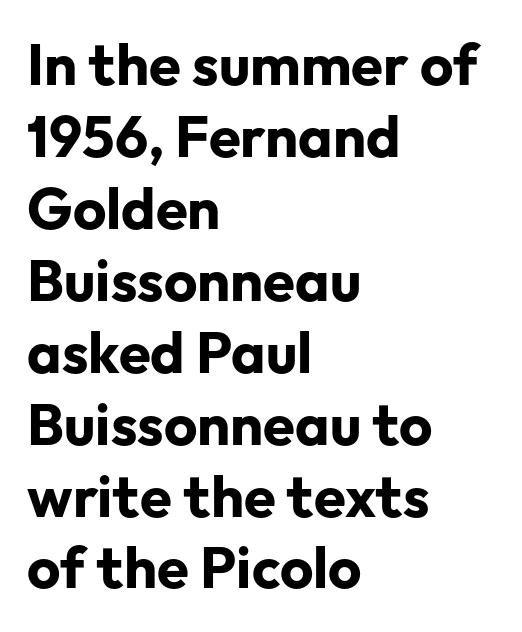
{"serif": "no", "italic": "no", "bold": "yes", "weight": "bold", "width": "normal", "stroke_contrast": "low", "x_height": "medium", "monospaced": "no", "underline": "no", "align": "left", "line_spacing_ratio": 1.24, "letter_spacing": "normal", "letter_spacing_em": 0.0, "glyph_px": 58}
